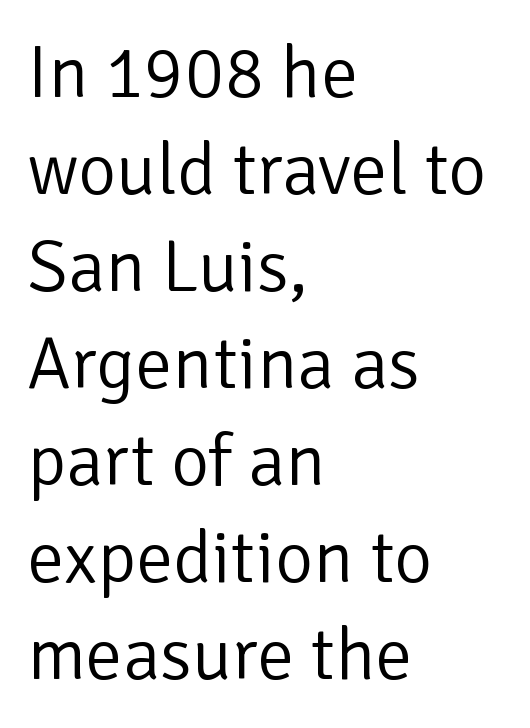
Q: Is the text bold? A: No.
Q: Is the text italic (slanted)? A: No, it is upright.
Q: Is the typeface a serif or a sans-serif typeface? A: Sans-serif.
Q: Is the text underlined? A: No.
Q: How is the paragraph aligned? A: Left-aligned.
Q: Is the spacing between letters normal or unusually wide? A: Normal.
Q: Is the spacing between lines tight, normal or loose? A: Normal.
Q: Width (condensed, normal, or wide)? A: Normal.
Q: Stroke contrast? A: Low.
Q: x-height? A: Medium.
Q: Monospaced? A: No.
